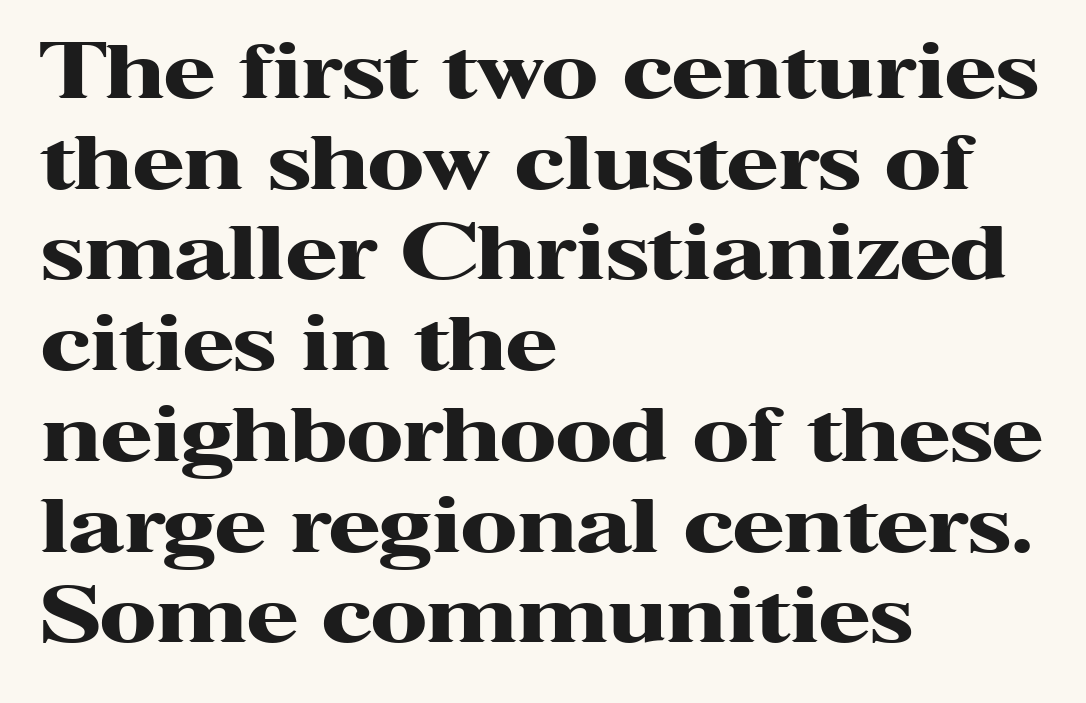
The face used here is proportionally spaced, like ordinary book or web type. Weight check: bold — yes, fully. Quick note: not italic, upright. Type without underlining.
